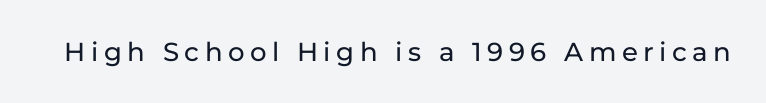
The image shows 26 px text type, upright; set unusually wide letter spacing (+0.21 em), not underlined.
